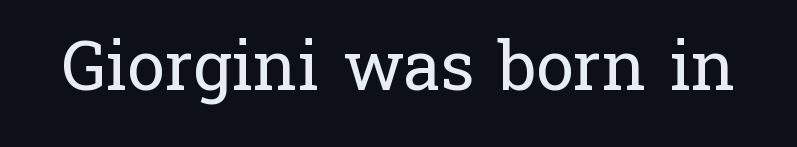
The typeface has the unassuming heft of standard copy or less. The letters sit at their default tracking, neither squeezed nor spread. The passage shown is typeset with a serif family. Unlike italic type, these characters show no tilt at all. Underline: absent. Is this a fixed-width face? No — the glyphs have proportional, varying widths.
